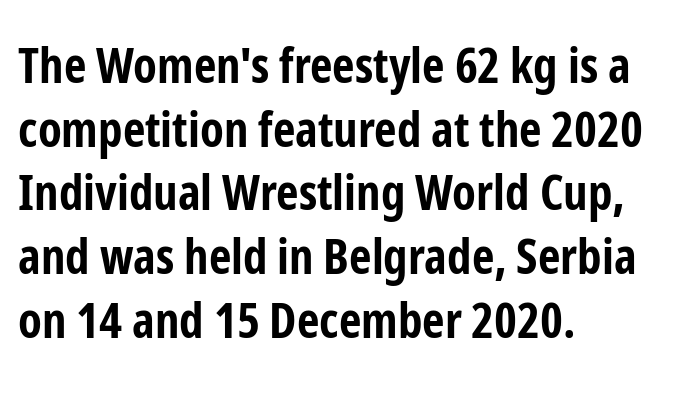
The glyphs have the mass of a bold cut. This sample keeps an unexceptional amount of space between lines. The rendering uses natural spacing where letterforms have individual widths. Are there feet on the stems? There aren't — it's a sans.
